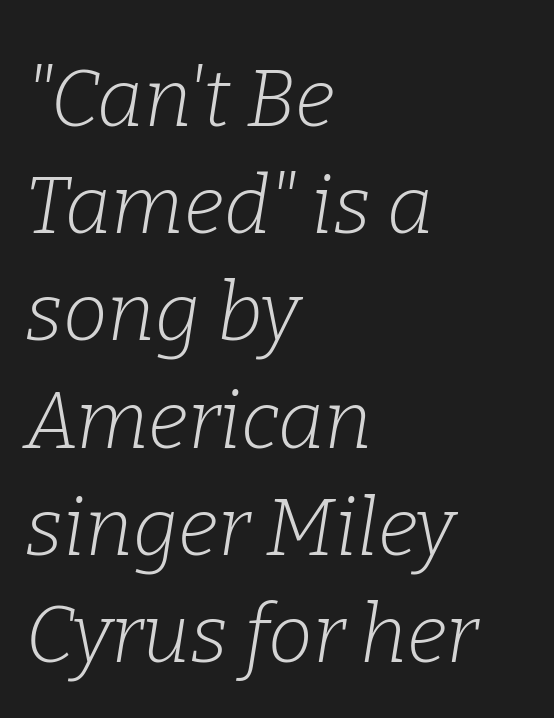
Q: Is the text bold? A: No.
Q: Is the text italic (slanted)? A: Yes, it leans right by about 9 degrees.
Q: Is the typeface a serif or a sans-serif typeface? A: Serif.
Q: Is the text underlined? A: No.
Q: How is the paragraph aligned? A: Left-aligned.
Q: Is the spacing between letters normal or unusually wide? A: Normal.
Q: Is the spacing between lines tight, normal or loose? A: Normal.
Q: Width (condensed, normal, or wide)? A: Normal.
Q: Stroke contrast? A: Low.
Q: x-height? A: Medium.
Q: Monospaced? A: No.
